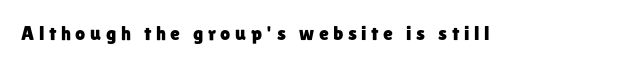
Does extra space separate the letters? Yes, quite a lot of it. Does the lettering tilt? It doesn't — this is upright. A bare baseline throughout the passage.
